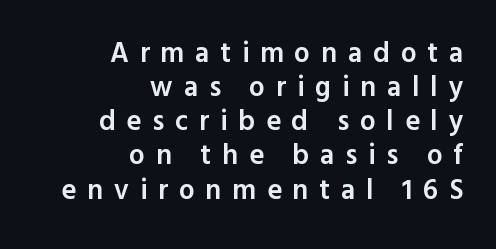
Here the designer chose a conventional face with non-uniform glyph widths. Glyph-to-glyph distance is far greater than everyday printed text. Serif or sans? Sans — the stroke terminals are bare. The rendering uses a semibold face; strokes are thickened but not to full bold. Underline: absent. Typeset ragged left — the right edge is the straight one.
